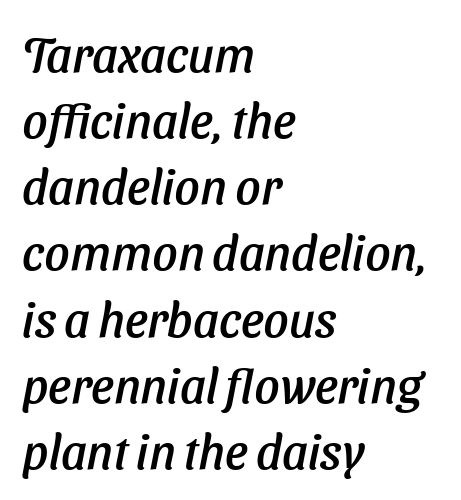
Q: Is the typeface a serif or a sans-serif typeface? A: Serif.
Q: Is the text underlined? A: No.
Q: How is the paragraph aligned? A: Left-aligned.
Q: Is the spacing between letters normal or unusually wide? A: Normal.
Q: Is the spacing between lines tight, normal or loose? A: Normal.
Q: Width (condensed, normal, or wide)? A: Normal.
Q: Stroke contrast? A: Low.
Q: x-height? A: Medium.
Q: Monospaced? A: No.
